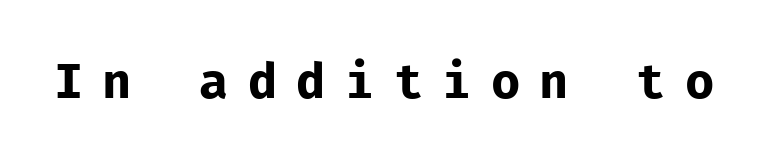
The image shows 49 px regular-weight sans-serif type, upright, monospaced; set unusually wide letter spacing (+0.39 em), not underlined; low stroke contrast and a medium x-height.
